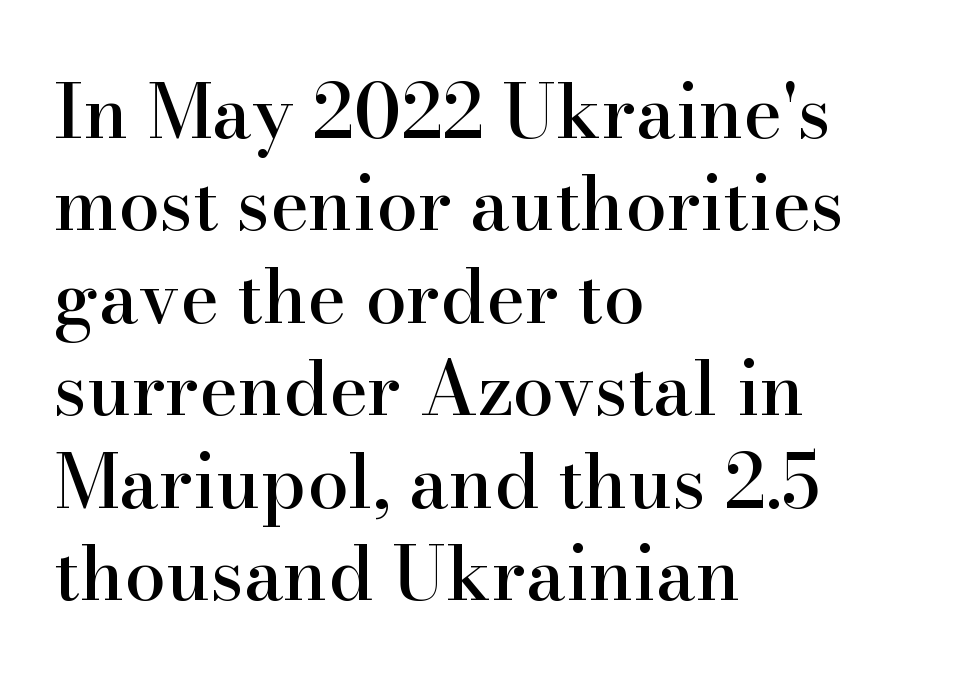
The horizontal fit of the characters is conventional and even. Is there any slant? The stems are plumb. Has an underline been added? It has not. Spacing verdict: proportional, widths tailored to each character. Rows of type keep a routine distance in the vertical direction.
